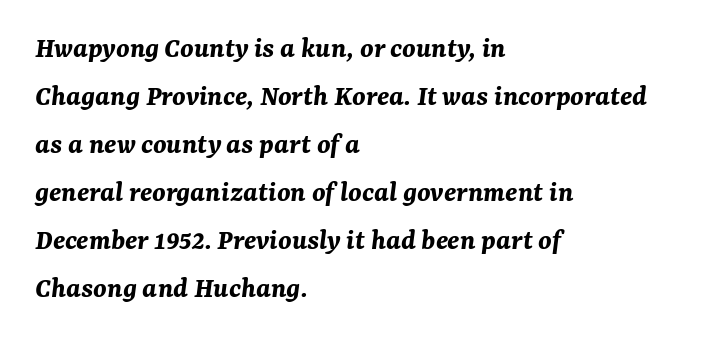
Q: Is the text bold? A: Yes.
Q: Is the text italic (slanted)? A: Yes, it leans right by about 7 degrees.
Q: Is the text underlined? A: No.
Q: How is the paragraph aligned? A: Left-aligned.
Q: Is the spacing between letters normal or unusually wide? A: Normal.
Q: Is the spacing between lines tight, normal or loose? A: Normal.
Q: Width (condensed, normal, or wide)? A: Normal.
Q: Stroke contrast? A: Medium.
Q: x-height? A: Medium.
Q: Monospaced? A: No.
